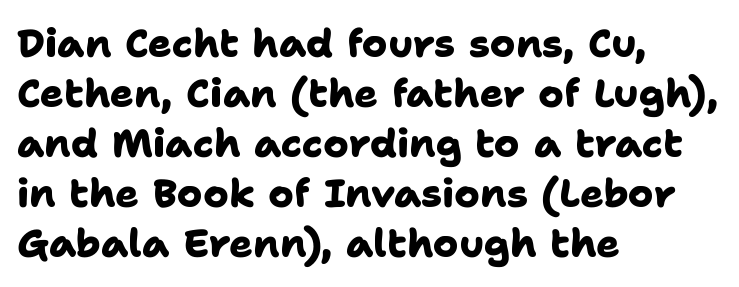
One glance says typical: line gaps are just what's usual. Look at the bottom of the vertical strokes: they stop flat, with no serifs. Only glyphs here, with clear space below each row. Is the letter spacing exaggerated? No — it looks like the ordinary default.
